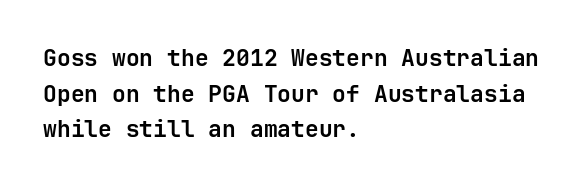
The image shows 23 px bold type, upright; set left-aligned, normal line spacing (1.55x), normal letter spacing, not underlined.
